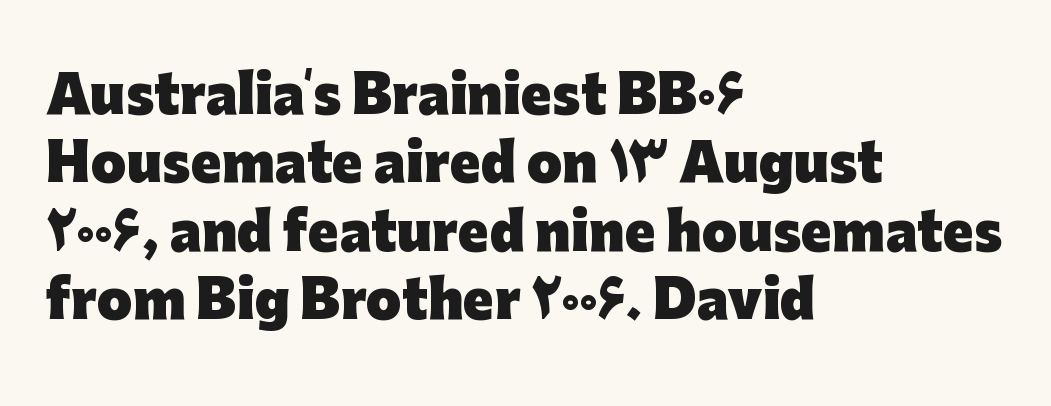
Q: Is the text bold? A: Yes.
Q: Is the text italic (slanted)? A: No, it is upright.
Q: Is the typeface a serif or a sans-serif typeface? A: Sans-serif.
Q: Is the text underlined? A: No.
Q: How is the paragraph aligned? A: Left-aligned.
Q: Is the spacing between letters normal or unusually wide? A: Normal.
Q: Is the spacing between lines tight, normal or loose? A: Normal.
Q: Width (condensed, normal, or wide)? A: Normal.
Q: Stroke contrast? A: Low.
Q: x-height? A: Medium.
Q: Monospaced? A: No.
